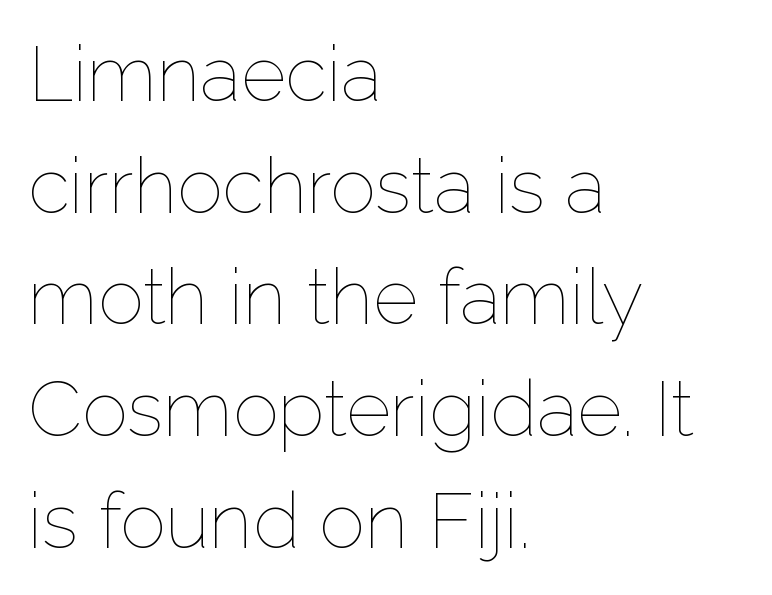
{"italic": "no", "bold": "no", "weight": "thin", "width": "normal", "stroke_contrast": "low", "x_height": "medium", "monospaced": "no", "underline": "no", "align": "left", "line_spacing": "normal", "line_spacing_ratio": 1.45, "letter_spacing": "normal", "letter_spacing_em": 0.0, "glyph_px": 77}
